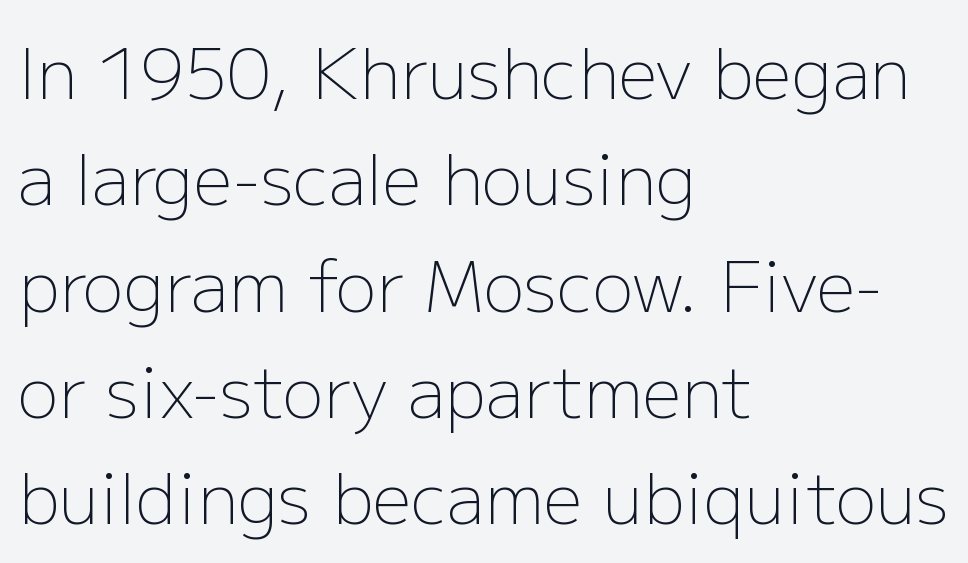
The image shows 69 px light sans-serif type, upright; set left-aligned, normal line spacing (1.54x), normal letter spacing, not underlined; low stroke contrast and a medium x-height.
